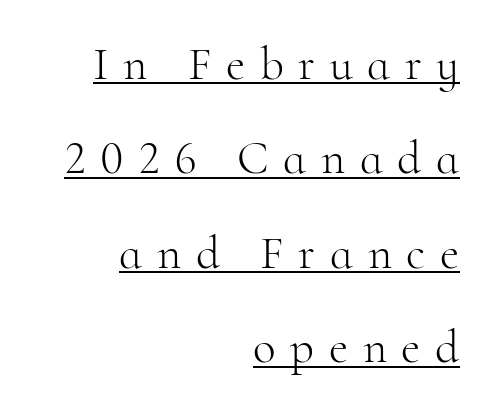
Q: Is the text bold? A: No.
Q: Is the text italic (slanted)? A: No, it is upright.
Q: Is the typeface a serif or a sans-serif typeface? A: Serif.
Q: Is the text underlined? A: Yes.
Q: How is the paragraph aligned? A: Right-aligned.
Q: Is the spacing between letters normal or unusually wide? A: Unusually wide.
Q: Is the spacing between lines tight, normal or loose? A: Loose.
Q: Width (condensed, normal, or wide)? A: Normal.
Q: Stroke contrast? A: High.
Q: x-height? A: Small.
Q: Monospaced? A: No.
